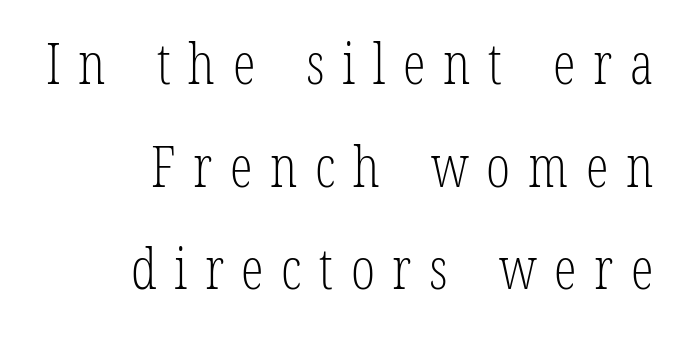
Which margin do the lines hug? The right one — the left edge is uneven. The cut favours lightness, reaching ordinary text weight at its darkest. Serif or sans? Serif — the stroke terminals have little feet. The face used here is proportionally spaced, like ordinary book or web type. Does the lettering tilt? It doesn't — this is upright.
